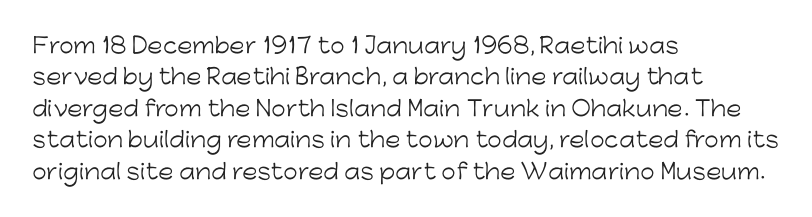
{"italic": "no", "bold": "no", "underline": "no", "align": "left", "line_spacing": "normal", "line_spacing_ratio": 1.5, "letter_spacing": "normal", "letter_spacing_em": 0.0, "glyph_px": 21}
